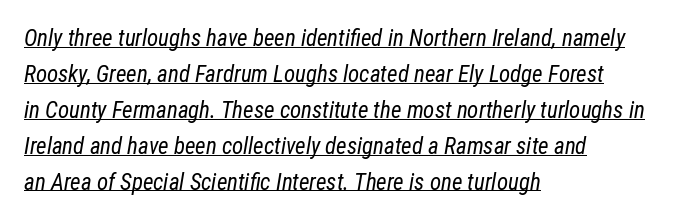
Where is the straight margin? On the left. This block has exactly the height ordinary leading produces. Honestly, the underline is the first thing you notice here. On a weight scale, this lands at 450 or below. In terms of posture, this sample is oblique. Inter-character spacing is left at the font's built-in metrics.
